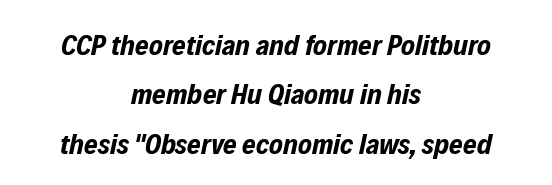
Inter-character spacing is left at the font's built-in metrics. The passage shown is typed in a proportional face where columns would drift. The text block is weighted toward neither margin, spreading evenly from the middle. The space directly below the letters is spotless. Vertical spacing — default. The glyphs look as if they've been sheared to an angle.
